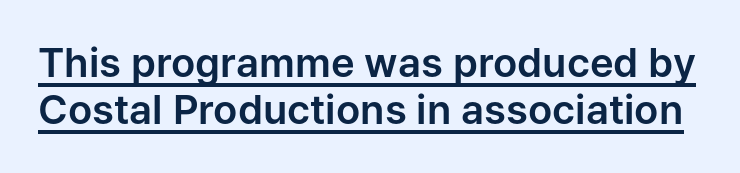
Q: Is the text italic (slanted)? A: No, it is upright.
Q: Is the typeface a serif or a sans-serif typeface? A: Sans-serif.
Q: Is the text underlined? A: Yes.
Q: Is the spacing between letters normal or unusually wide? A: Normal.
Q: Width (condensed, normal, or wide)? A: Normal.
Q: Stroke contrast? A: Low.
Q: x-height? A: Medium.
Q: Monospaced? A: No.
